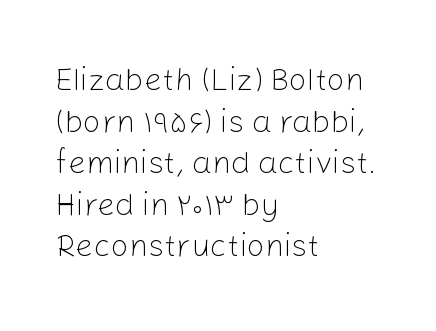
The image shows 32 px light sans-serif type, upright; set left-aligned, normal line spacing (1.3x), normal letter spacing, not underlined; low stroke contrast and a medium x-height.
